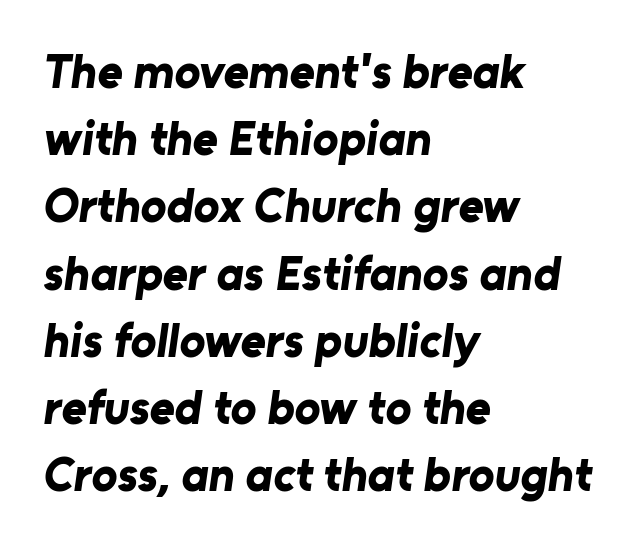
Q: Is the text bold? A: Yes.
Q: Is the typeface a serif or a sans-serif typeface? A: Sans-serif.
Q: Is the text underlined? A: No.
Q: How is the paragraph aligned? A: Left-aligned.
Q: Is the spacing between letters normal or unusually wide? A: Normal.
Q: Is the spacing between lines tight, normal or loose? A: Normal.
Q: Width (condensed, normal, or wide)? A: Normal.
Q: Stroke contrast? A: Low.
Q: x-height? A: Medium.
Q: Monospaced? A: No.
